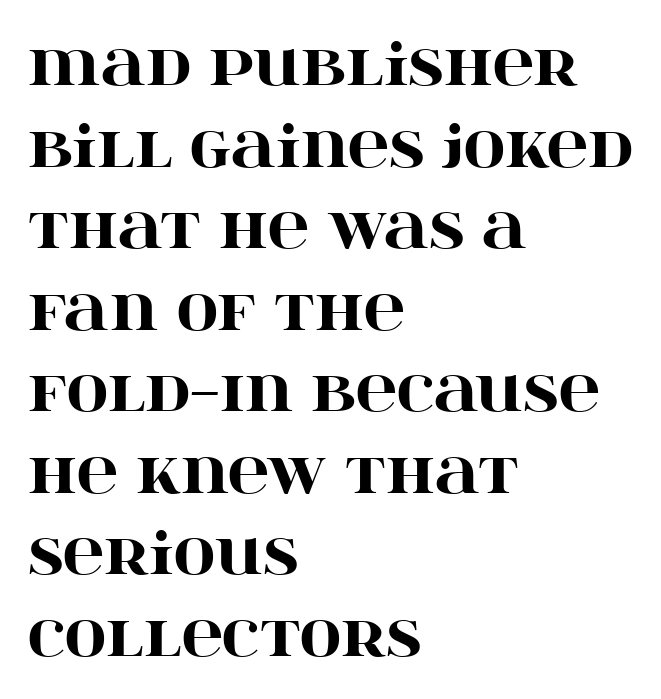
The typeface chosen for these lines features serifs. The lines sit at an ordinary, default distance from one another. Spacing between characters is what you'd get straight out of the box. The letters are bold, with thick, heavy strokes. The passage is arranged the way most books set body copy — flush left. Underline: absent.
